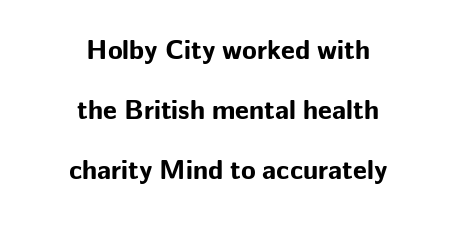
{"italic": "no", "bold": "yes", "underline": "no", "align": "center", "line_spacing": "loose", "line_spacing_ratio": 2.23, "letter_spacing": "normal", "letter_spacing_em": 0.0, "glyph_px": 27}
